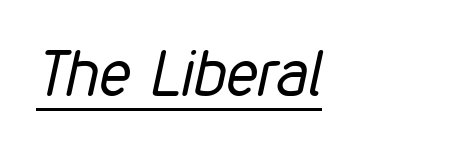
{"italic": "yes", "lean": "right", "slant_degrees": 12, "bold": "no", "weight": "regular", "width": "condensed", "stroke_contrast": "low", "x_height": "medium", "monospaced": "no", "underline": "yes", "align": "left", "letter_spacing": "normal", "letter_spacing_em": 0.0, "glyph_px": 64}
